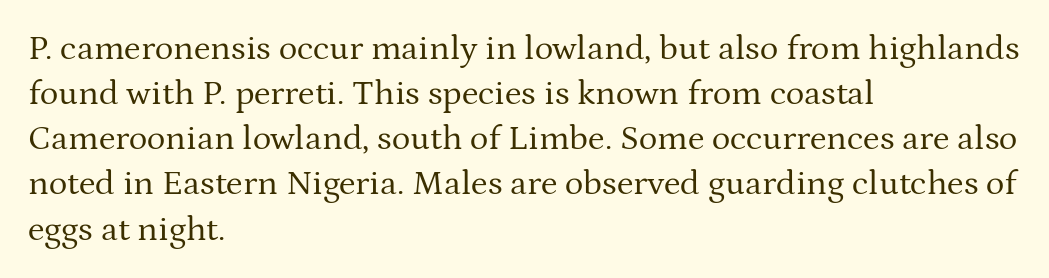
Q: Is the text bold? A: No.
Q: Is the text italic (slanted)? A: No, it is upright.
Q: Is the typeface a serif or a sans-serif typeface? A: Serif.
Q: Is the text underlined? A: No.
Q: How is the paragraph aligned? A: Left-aligned.
Q: Is the spacing between letters normal or unusually wide? A: Normal.
Q: Is the spacing between lines tight, normal or loose? A: Normal.
Q: Width (condensed, normal, or wide)? A: Normal.
Q: Stroke contrast? A: Medium.
Q: x-height? A: Medium.
Q: Monospaced? A: No.
